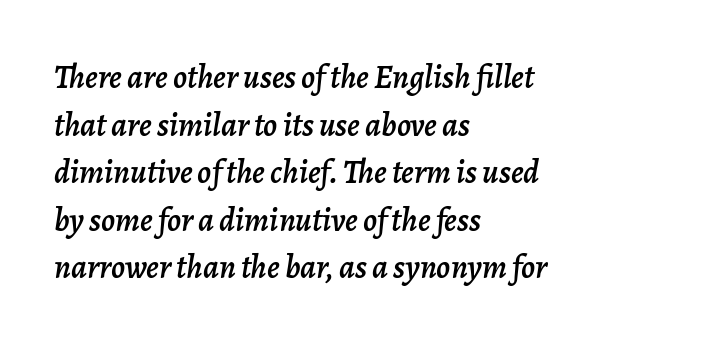
Look at the tracking — it's just the regular setting, nothing added. Layout note: lines flush left. The words here are not underlined. Character widths vary here, with narrow letters taking less room than wide ones.
